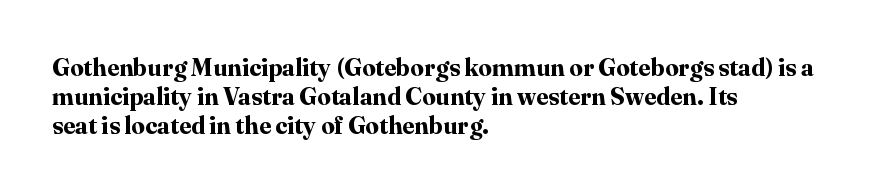
Q: Is the text bold? A: Yes.
Q: Is the text italic (slanted)? A: No, it is upright.
Q: Is the text underlined? A: No.
Q: How is the paragraph aligned? A: Left-aligned.
Q: Is the spacing between letters normal or unusually wide? A: Normal.
